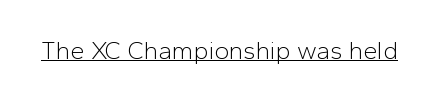
Q: Is the text bold? A: No.
Q: Is the text italic (slanted)? A: No, it is upright.
Q: Is the text underlined? A: Yes.
Q: Is the spacing between letters normal or unusually wide? A: Normal.
